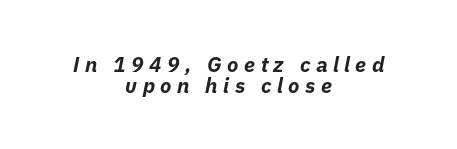
Q: Is the text bold? A: Yes.
Q: Is the text italic (slanted)? A: Yes, it leans right by about 11 degrees.
Q: Is the text underlined? A: No.
Q: How is the paragraph aligned? A: Centered.
Q: Is the spacing between letters normal or unusually wide? A: Unusually wide.
Q: Is the spacing between lines tight, normal or loose? A: Tight.
